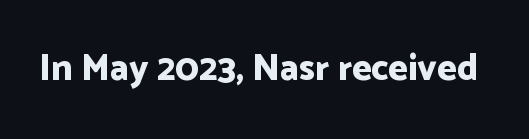
The image shows 37 px bold sans-serif type, upright; set normal letter spacing, not underlined; low stroke contrast and a medium x-height.
